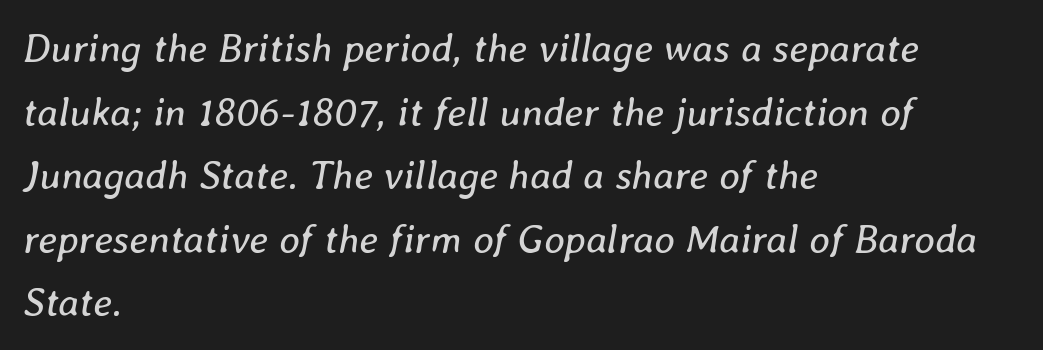
The image shows 40 px regular-weight type, italic (leaning right); set left-aligned, normal line spacing (1.59x), normal letter spacing, not underlined; low stroke contrast and a medium x-height.
